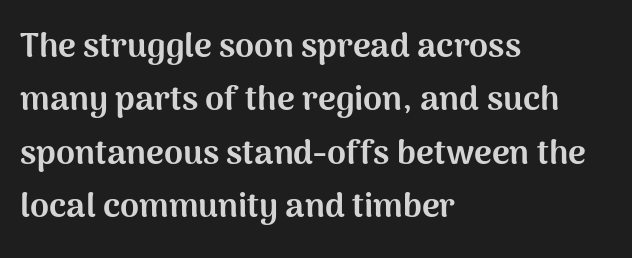
Q: Is the text bold? A: Yes.
Q: Is the text italic (slanted)? A: No, it is upright.
Q: Is the typeface a serif or a sans-serif typeface? A: Sans-serif.
Q: Is the text underlined? A: No.
Q: How is the paragraph aligned? A: Left-aligned.
Q: Is the spacing between letters normal or unusually wide? A: Normal.
Q: Is the spacing between lines tight, normal or loose? A: Normal.
Q: Width (condensed, normal, or wide)? A: Normal.
Q: Stroke contrast? A: Medium.
Q: x-height? A: Medium.
Q: Monospaced? A: No.
